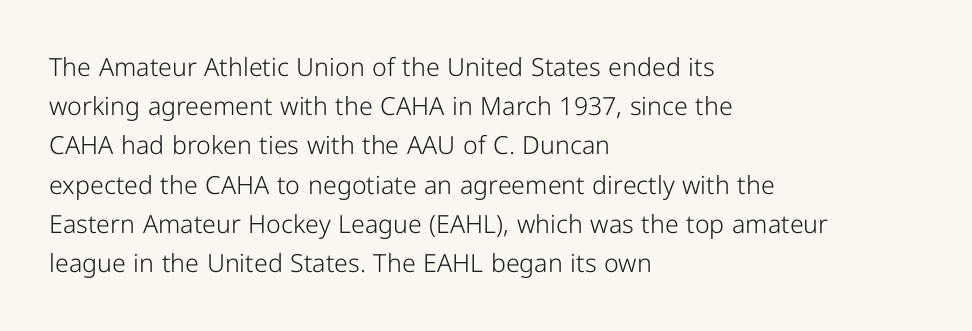
Is this a heavy cut? Hardly; it is regular or lighter. In CSS terms this would be text-align: left. Words appear dense and cohesive because spacing is normal. The gap between lines stays unmarked. Reading down the column, the eye jumps a familiar distance to each next line. This is roman type, the default non-slanted kind.
